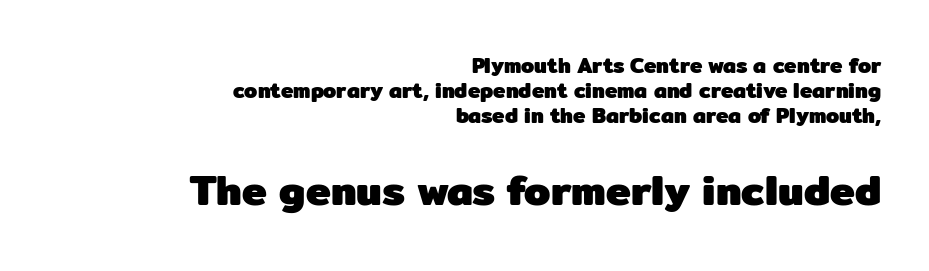
The image shows 42 px heavy sans-serif type, upright; set right-aligned, line spacing 1.18x, normal letter spacing, not underlined; the second (bottom) block is 2.0x larger; low stroke contrast and a medium x-height.
